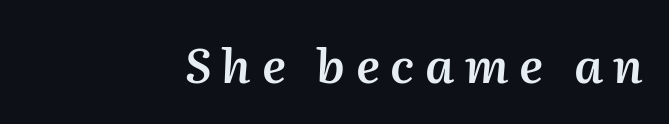
The image shows 48 px semibold type, italic (leaning right); set right-aligned, unusually wide letter spacing (+0.22 em), not underlined; medium stroke contrast and a medium x-height.
